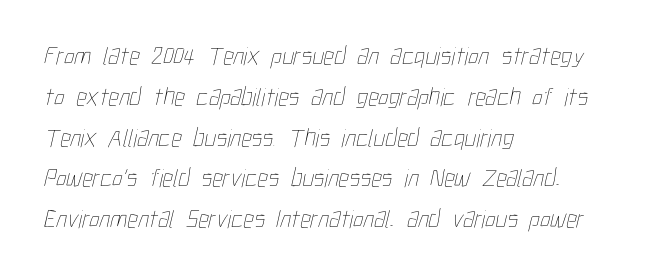
The image shows 26 px text type; set left-aligned, normal line spacing (1.57x), normal letter spacing, not underlined.
